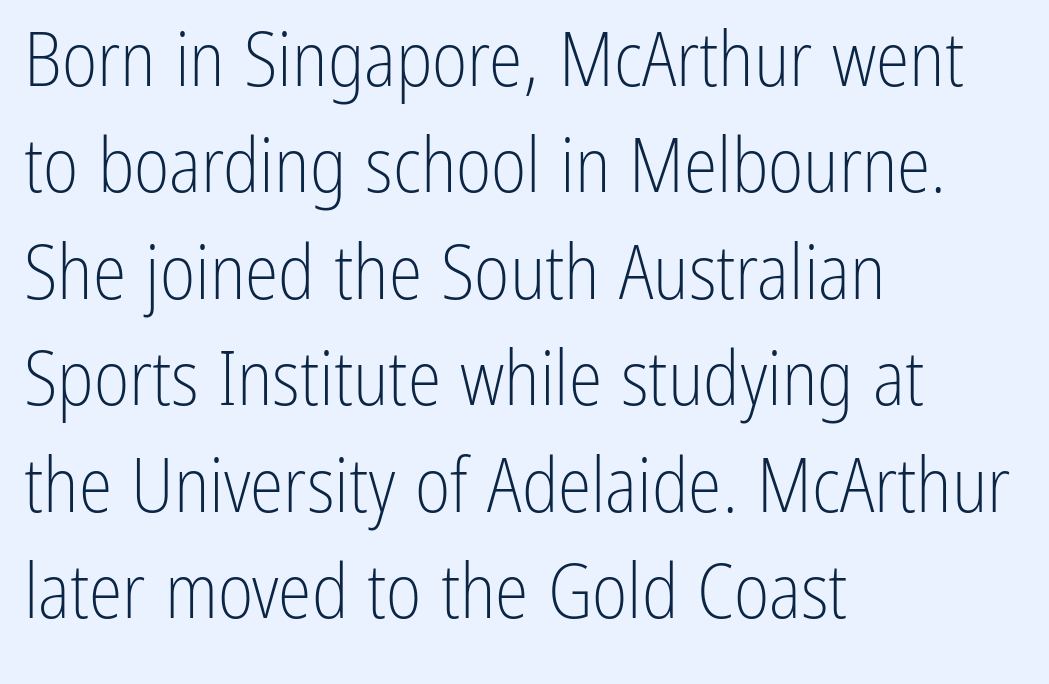
The image shows 76 px light, condensed sans-serif type, upright; set left-aligned, normal line spacing (1.4x), normal letter spacing, not underlined; low stroke contrast and a medium x-height.
